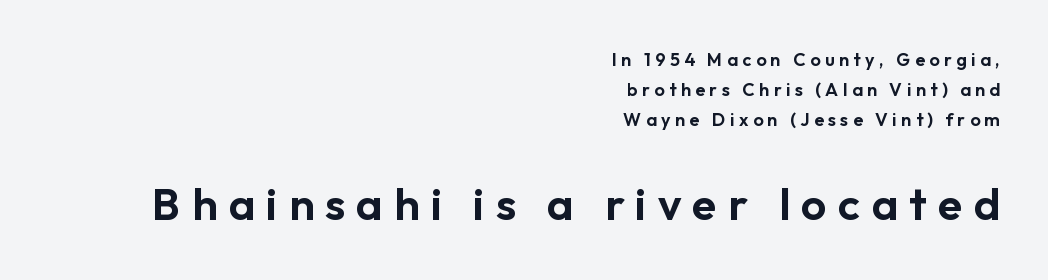
Q: Is the text italic (slanted)? A: No, it is upright.
Q: Is the typeface a serif or a sans-serif typeface? A: Sans-serif.
Q: Is the text underlined? A: No.
Q: How is the paragraph aligned? A: Right-aligned.
Q: Is the spacing between letters normal or unusually wide? A: Unusually wide.
Q: Is the spacing between lines tight, normal or loose? A: Normal.
Q: Which block of text is set in a larger size, the first (top) or the second (bottom)? A: The second (bottom) one.
Q: Width (condensed, normal, or wide)? A: Normal.
Q: Stroke contrast? A: Low.
Q: x-height? A: Medium.
Q: Monospaced? A: No.
